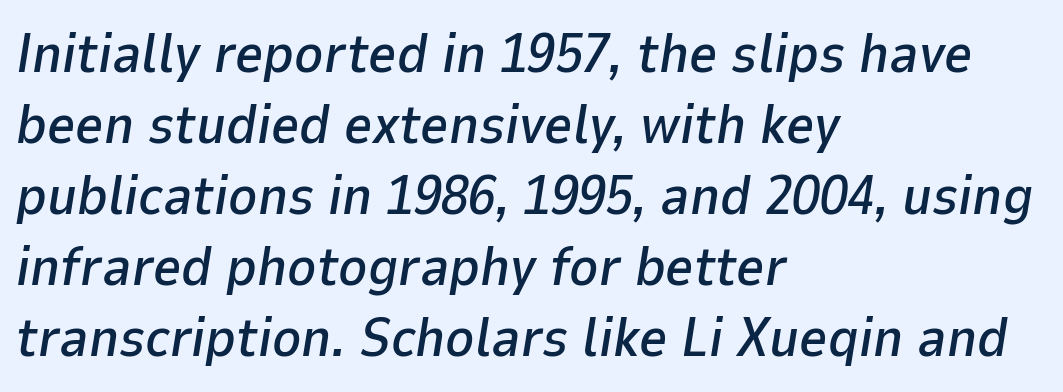
What stands out about the letter spacing? Nothing — it is the standard amount. Compared with ordinary roman type, these characters are visibly tilted. Compared with typical paragraphs, the rows here are spaced about the same. The paragraph shown leans on its left margin. Proportional: the letters do not fall into vertical columns. Clear beneath every line of the passage.
